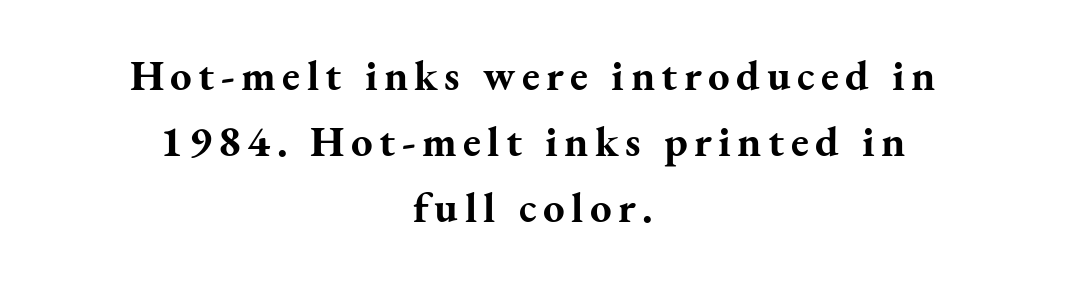
Q: Is the text bold? A: Yes.
Q: Is the text italic (slanted)? A: No, it is upright.
Q: Is the typeface a serif or a sans-serif typeface? A: Serif.
Q: Is the text underlined? A: No.
Q: How is the paragraph aligned? A: Centered.
Q: Is the spacing between lines tight, normal or loose? A: Normal.
Q: Width (condensed, normal, or wide)? A: Normal.
Q: Stroke contrast? A: Medium.
Q: x-height? A: Small.
Q: Monospaced? A: No.
